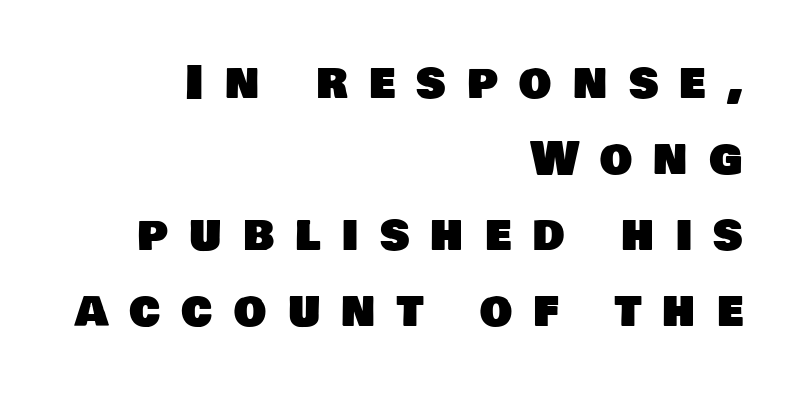
Q: Is the typeface a serif or a sans-serif typeface? A: Sans-serif.
Q: Is the text underlined? A: No.
Q: How is the paragraph aligned? A: Right-aligned.
Q: Is the spacing between letters normal or unusually wide? A: Unusually wide.
Q: Is the spacing between lines tight, normal or loose? A: Normal.
Q: Width (condensed, normal, or wide)? A: Normal.
Q: Stroke contrast? A: Low.
Q: x-height? A: Large.
Q: Monospaced? A: No.
